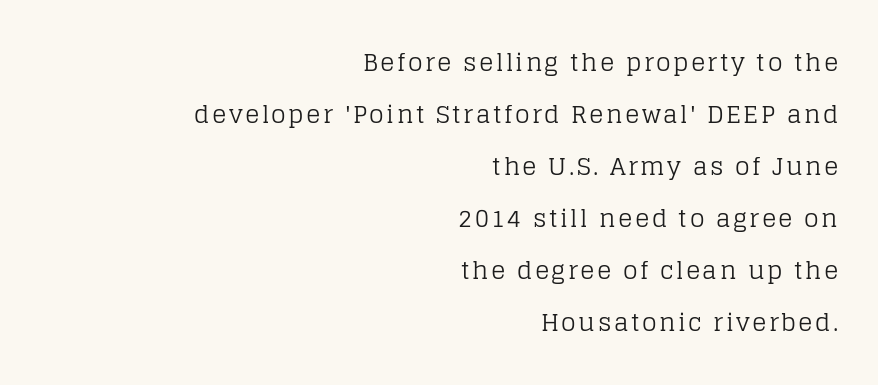
The image shows 24 px text type, upright; set right-aligned, loose line spacing (2.17x), not underlined.
